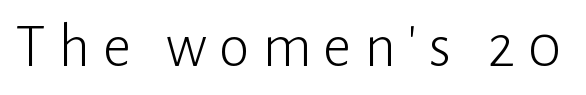
Loose tracking; the words dissolve into strings of separated letters. Serifs: no, the terminals of the letterforms are clean. Note the varied advance widths — an 'i' is clearly narrower than an 'm'. No heavy texture on the line: the type isn't bold.
